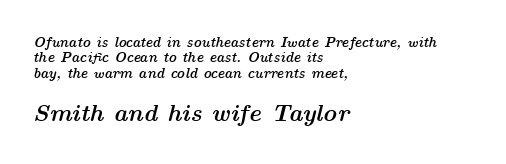
A full-strength bold gives these letters their thick strokes. Check the space under the baseline: it is left empty. Regarding leading, the lines here are crowded together. In terms of letterspacing, this is plain default setting.
